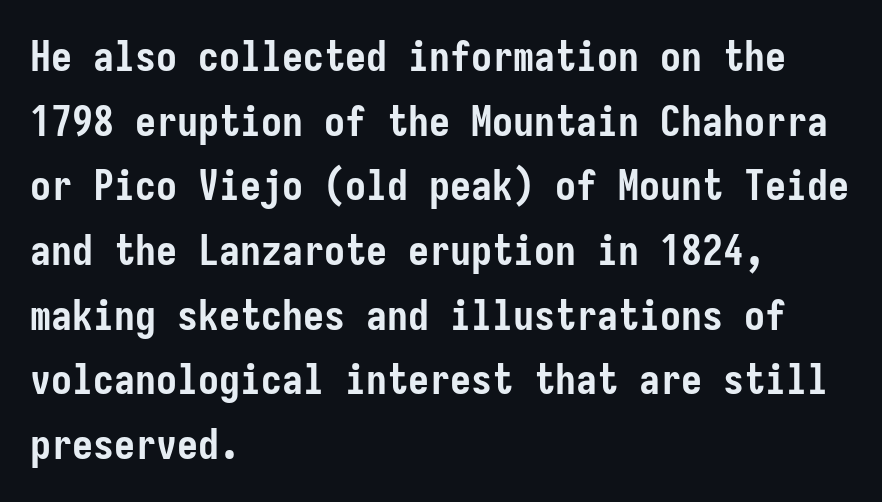
The image shows 42 px semibold, condensed sans-serif type, upright; set left-aligned, normal line spacing (1.54x), normal letter spacing, not underlined; low stroke contrast and a medium x-height.
